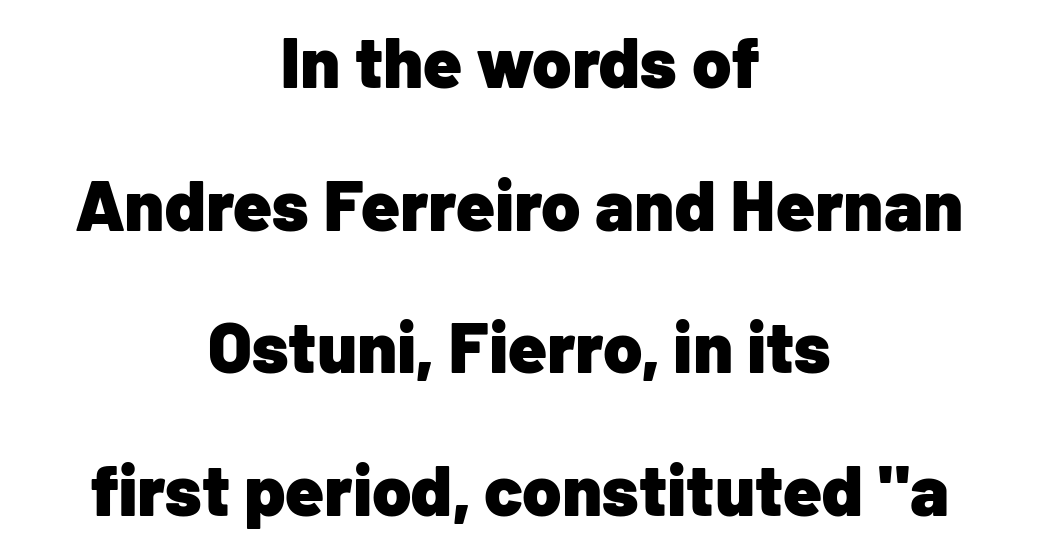
The image shows 71 px heavy sans-serif type, upright; set centered, loose line spacing (2.01x), normal letter spacing, not underlined; low stroke contrast and a medium x-height.
